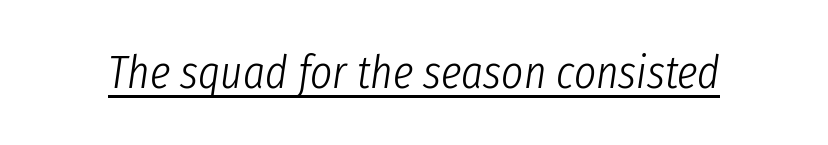
The image shows 47 px light, condensed type, italic (leaning right); set normal letter spacing, underlined; low stroke contrast and a medium x-height.
